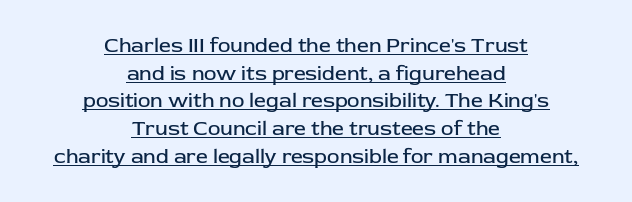
{"italic": "no", "bold": "no", "underline": "yes", "align": "center", "line_spacing": "normal", "line_spacing_ratio": 1.32, "letter_spacing": "normal", "letter_spacing_em": 0.0, "glyph_px": 21}
